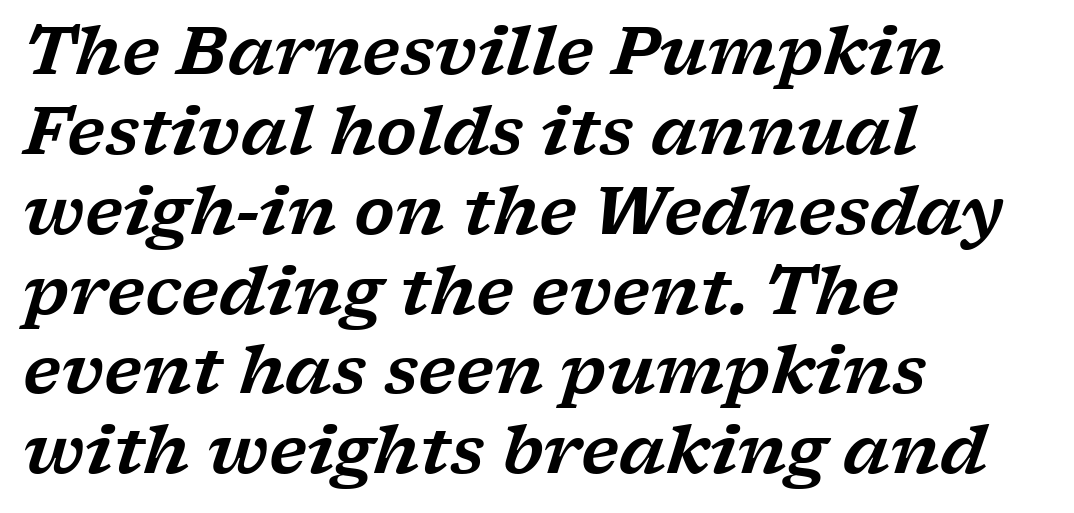
The image shows 66 px wide serif type, italic (leaning right); set left-aligned, line spacing 1.21x, normal letter spacing, not underlined; low stroke contrast and a medium x-height.
